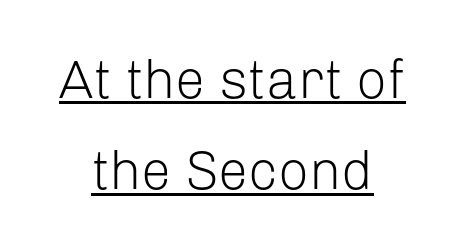
The sample's only ornament is a line tracing under the words. Serif or sans? Sans — the stroke terminals are bare. Spacing between characters is what you'd get straight out of the box. Stems and bowls with no extra thickness — not bold. This sample has the flowing, uneven cadence of proportional lettering.
